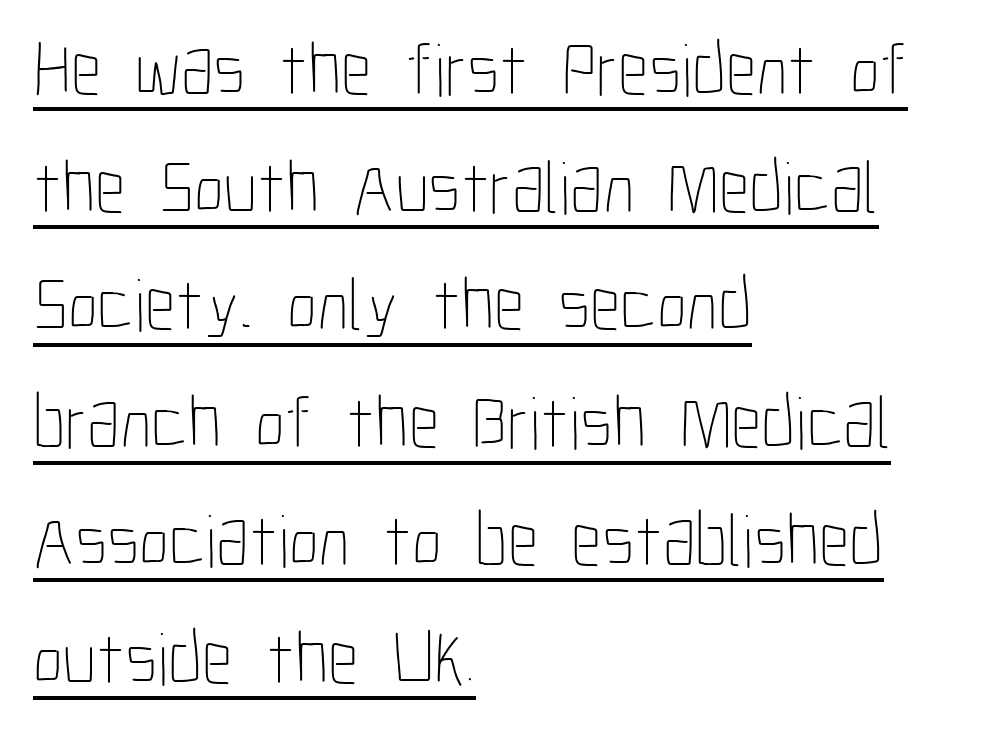
The image shows 75 px thin, condensed type, upright; set left-aligned, normal line spacing (1.57x), normal letter spacing, underlined; low stroke contrast and a medium x-height.
